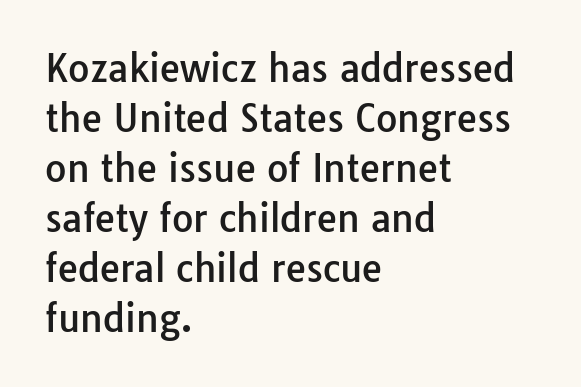
Q: Is the text italic (slanted)? A: No, it is upright.
Q: Is the typeface a serif or a sans-serif typeface? A: Sans-serif.
Q: Is the text underlined? A: No.
Q: How is the paragraph aligned? A: Left-aligned.
Q: Is the spacing between letters normal or unusually wide? A: Normal.
Q: Is the spacing between lines tight, normal or loose? A: Normal.
Q: Width (condensed, normal, or wide)? A: Normal.
Q: Stroke contrast? A: Low.
Q: x-height? A: Medium.
Q: Monospaced? A: No.
